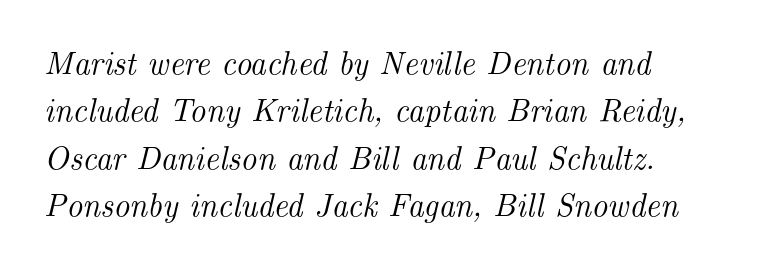
The image shows 32 px serif type, italic (leaning right); set left-aligned, normal line spacing (1.48x), normal letter spacing, not underlined; medium stroke contrast and a small x-height.
